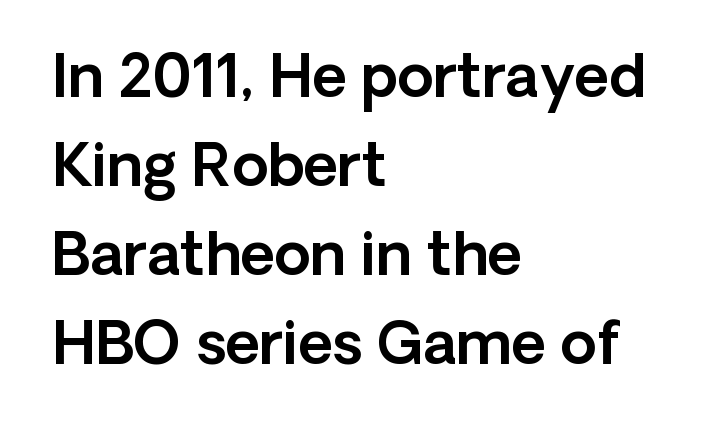
The gaps between neighbouring characters are ordinary and unremarkable. Clear beneath every line of the passage. Rows of type keep a routine distance in the vertical direction. Letterform terminals end flat and unadorned throughout the passage.
